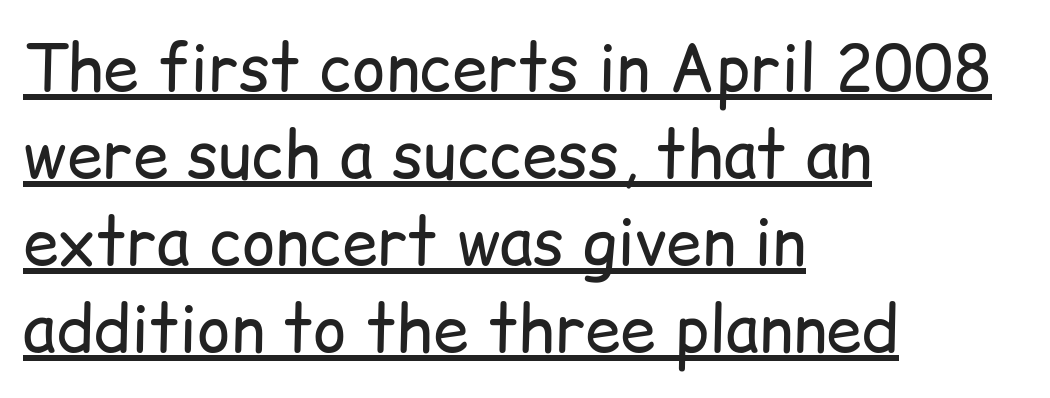
Q: Is the text bold? A: No.
Q: Is the text italic (slanted)? A: No, it is upright.
Q: Is the typeface a serif or a sans-serif typeface? A: Sans-serif.
Q: Is the text underlined? A: Yes.
Q: How is the paragraph aligned? A: Left-aligned.
Q: Is the spacing between letters normal or unusually wide? A: Normal.
Q: Is the spacing between lines tight, normal or loose? A: Normal.
Q: Width (condensed, normal, or wide)? A: Normal.
Q: Stroke contrast? A: Low.
Q: x-height? A: Medium.
Q: Monospaced? A: No.
